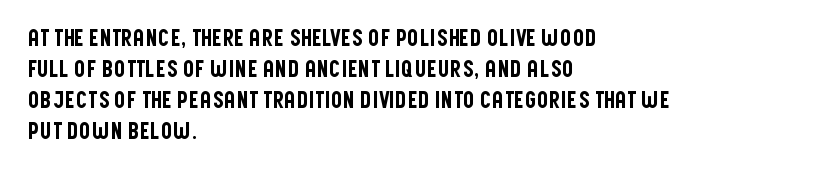
The designer left line spacing at the default. Glance below the letters and you will spot only blank space. The letters sit at their default tracking, neither squeezed nor spread. If you drew a line through each stem, it would be perfectly vertical. The compositor pushed each line to the left boundary.
